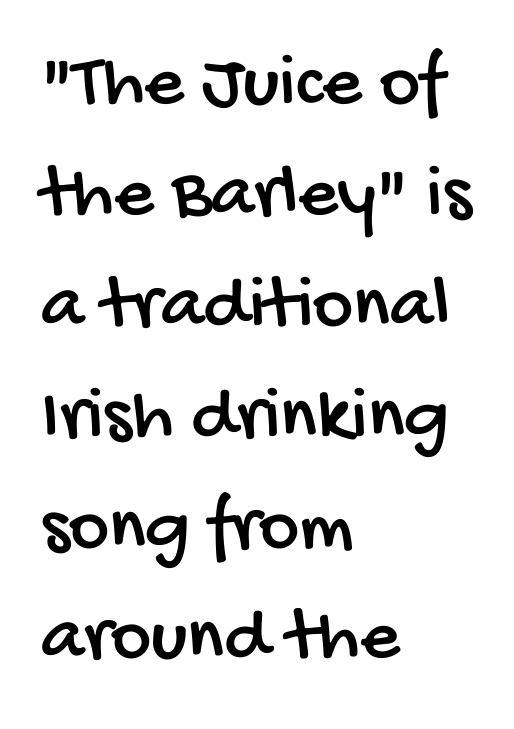
The image shows 77 px condensed sans-serif type; set left-aligned, normal line spacing (1.44x), normal letter spacing, not underlined; low stroke contrast and a large x-height.
